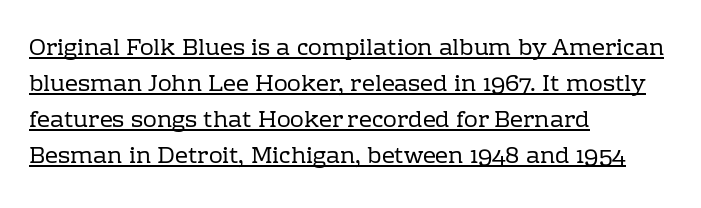
Q: Is the text bold? A: No.
Q: Is the text italic (slanted)? A: No, it is upright.
Q: Is the text underlined? A: Yes.
Q: How is the paragraph aligned? A: Left-aligned.
Q: Is the spacing between letters normal or unusually wide? A: Normal.
Q: Is the spacing between lines tight, normal or loose? A: Normal.
